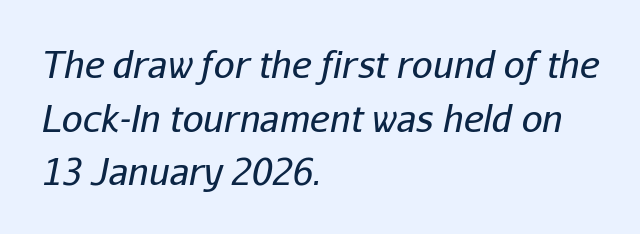
Q: Is the text bold? A: No.
Q: Is the text italic (slanted)? A: Yes, it leans right by about 11 degrees.
Q: Is the text underlined? A: No.
Q: How is the paragraph aligned? A: Left-aligned.
Q: Is the spacing between letters normal or unusually wide? A: Normal.
Q: Is the spacing between lines tight, normal or loose? A: Normal.
Q: Width (condensed, normal, or wide)? A: Normal.
Q: Stroke contrast? A: Low.
Q: x-height? A: Medium.
Q: Monospaced? A: No.
